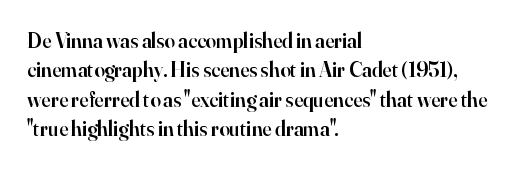
{"italic": "no", "bold": "semi", "underline": "no", "align": "left", "line_spacing": "normal", "line_spacing_ratio": 1.4, "letter_spacing": "normal", "letter_spacing_em": 0.0, "glyph_px": 21}
